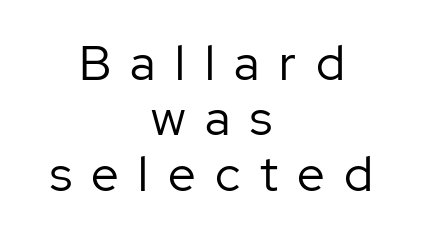
The image shows 49 px regular-weight sans-serif type, upright; set centered, tight line spacing (1.13x), unusually wide letter spacing (+0.4 em), not underlined; low stroke contrast and a medium x-height.
